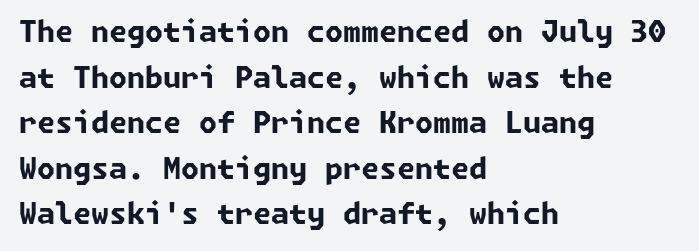
This is sans-serif lettering, the kind often seen on screens and signage. Anything drawn beneath the words? Only blank space. Horizontal alignment here is leftward, the default for most running prose. Short note: letters normally spaced. The characters look thick and weighty, a clear bold.
